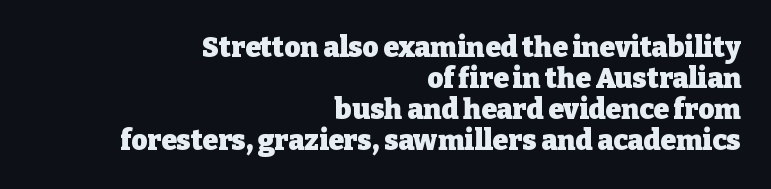
Q: Is the text bold? A: Yes.
Q: Is the text italic (slanted)? A: No, it is upright.
Q: Is the typeface a serif or a sans-serif typeface? A: Serif.
Q: Is the text underlined? A: No.
Q: How is the paragraph aligned? A: Right-aligned.
Q: Is the spacing between letters normal or unusually wide? A: Normal.
Q: Is the spacing between lines tight, normal or loose? A: Tight.
Q: Width (condensed, normal, or wide)? A: Normal.
Q: Stroke contrast? A: Low.
Q: x-height? A: Medium.
Q: Monospaced? A: No.
